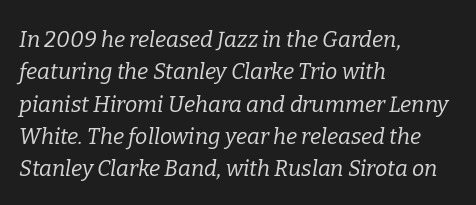
Does the leading feel generous? No, just average. This sample uses plain, unmodified letter spacing. Descenders hang freely into open space. A quiet, ordinary-to-light weight characterises the typeface. Emphasis-style slanted type is in use.
